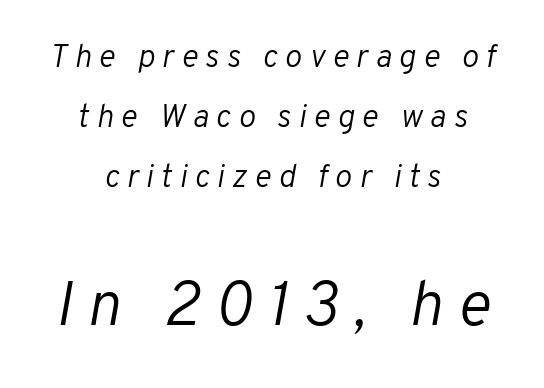
{"italic": "yes", "lean": "right", "slant_degrees": 10, "bold": "no", "weight": "light", "width": "normal", "stroke_contrast": "low", "x_height": "medium", "monospaced": "no", "underline": "no", "align": "center", "line_spacing_ratio": 1.88, "letter_spacing": "wide", "letter_spacing_em": 0.23, "larger_block": "second", "size_ratio": 1.97, "glyph_px": 63}
